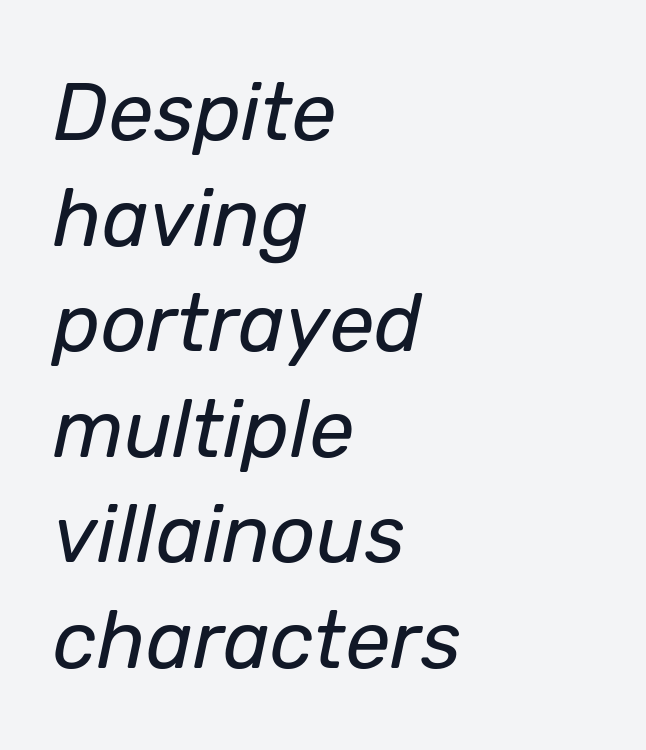
Q: Is the text bold? A: No.
Q: Is the text italic (slanted)? A: Yes, it leans right by about 12 degrees.
Q: Is the text underlined? A: No.
Q: How is the paragraph aligned? A: Left-aligned.
Q: Is the spacing between letters normal or unusually wide? A: Normal.
Q: Is the spacing between lines tight, normal or loose? A: Normal.
Q: Width (condensed, normal, or wide)? A: Normal.
Q: Stroke contrast? A: Low.
Q: x-height? A: Medium.
Q: Monospaced? A: No.
